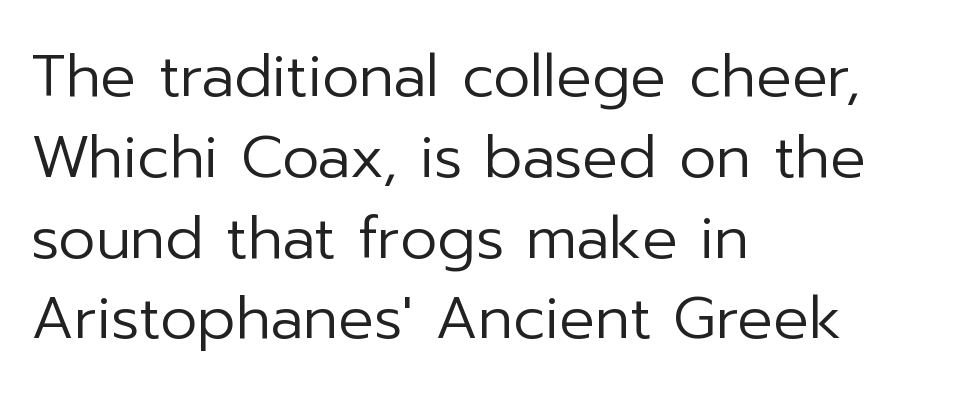
The image shows 59 px regular-weight sans-serif type, upright; set left-aligned, normal line spacing (1.37x), normal letter spacing, not underlined; low stroke contrast and a medium x-height.
